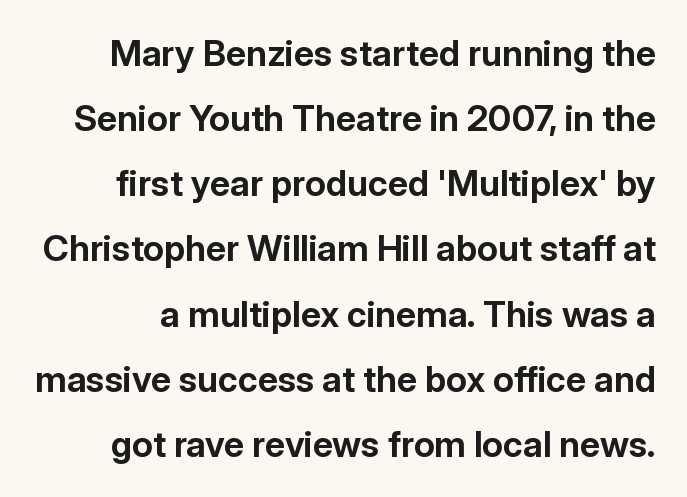
{"serif": "no", "italic": "no", "bold": "yes", "weight": "bold", "width": "normal", "stroke_contrast": "low", "x_height": "medium", "monospaced": "no", "underline": "no", "line_spacing_ratio": 1.81, "letter_spacing": "normal", "letter_spacing_em": 0.0, "glyph_px": 36}
